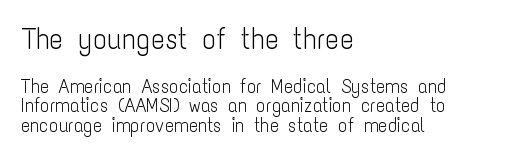
Do the characters align in a grid? No, the font is proportional. Compared with a typical body face, this is equally light or lighter still. Glance below the letters and you will spot only blank space. Note: larger setting up top, smaller setting below. Nobody touched the tracking dial on this one.
